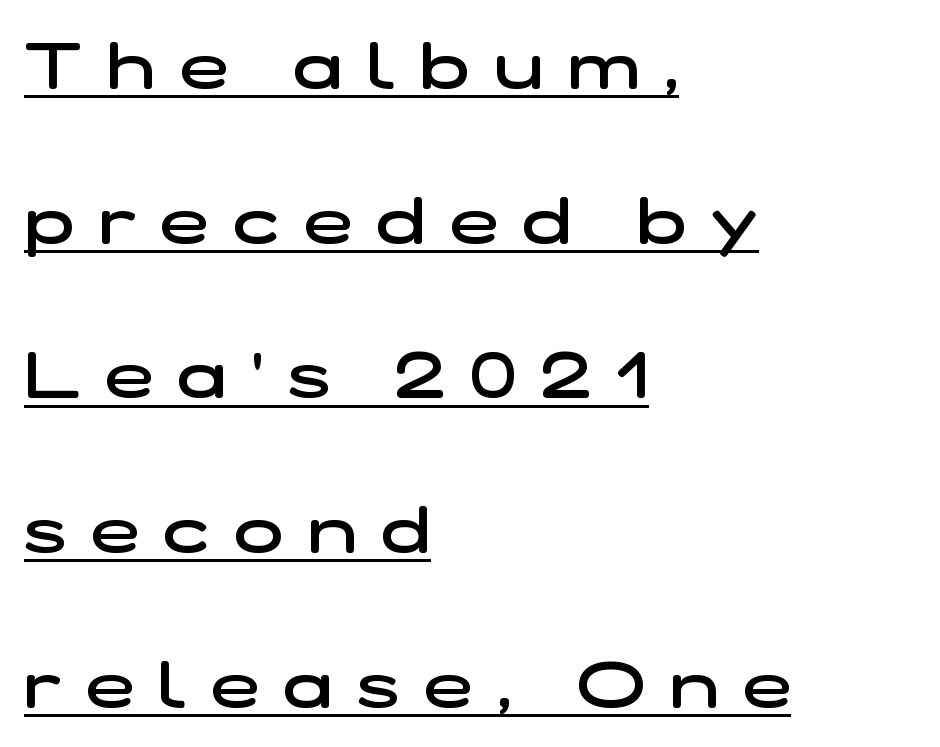
Airy leading. The face used here is proportionally spaced, like ordinary book or web type. The letterforms stand isolated, each surrounded by extra space. Classification — sans serif.
